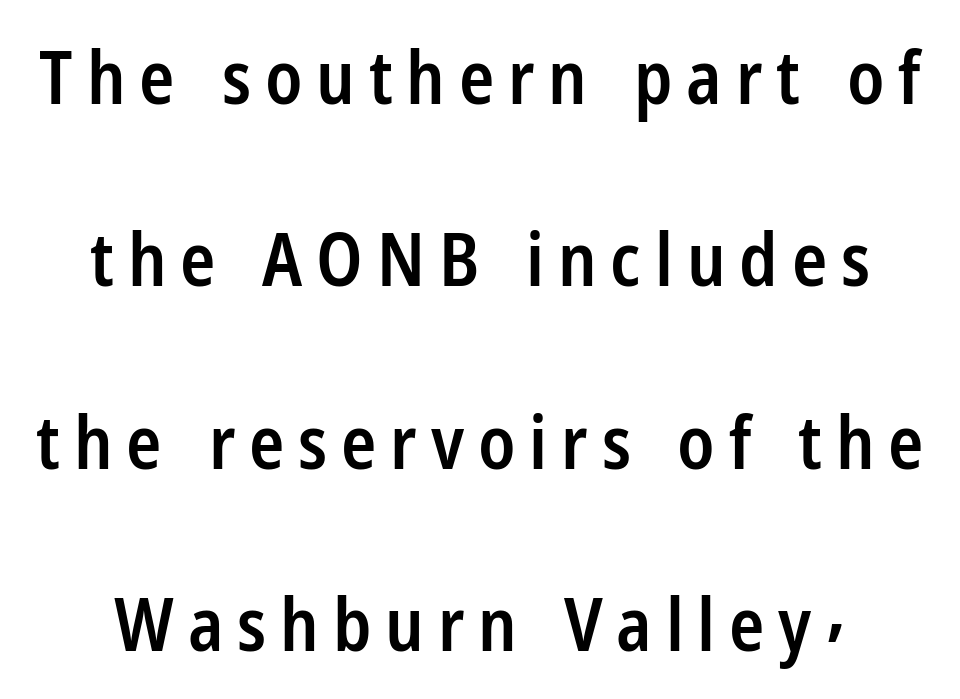
Q: Is the text bold? A: Semi-bold.
Q: Is the text italic (slanted)? A: No, it is upright.
Q: Is the typeface a serif or a sans-serif typeface? A: Sans-serif.
Q: Is the text underlined? A: No.
Q: Is the spacing between lines tight, normal or loose? A: Loose.
Q: Width (condensed, normal, or wide)? A: Condensed.
Q: Stroke contrast? A: Low.
Q: x-height? A: Medium.
Q: Monospaced? A: No.
